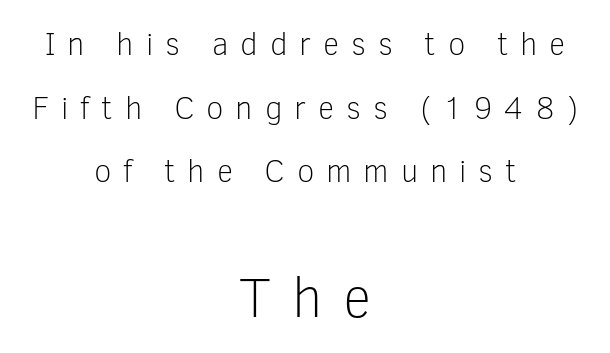
Check under the words: just untouched page. The passage shown stacks its lines with a broad gap. This sample has the flowing, uneven cadence of proportional lettering. Examine the stroke ends and you'll find no serifs. Students, note that the glyphs here are deliberately spaced far apart.
